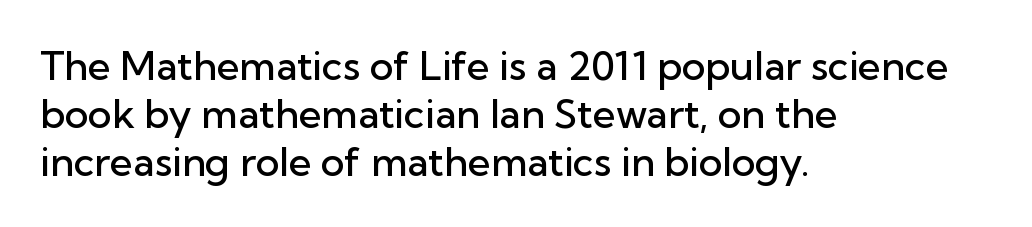
Q: Is the text bold? A: Semi-bold.
Q: Is the text italic (slanted)? A: No, it is upright.
Q: Is the typeface a serif or a sans-serif typeface? A: Sans-serif.
Q: Is the text underlined? A: No.
Q: How is the paragraph aligned? A: Left-aligned.
Q: Is the spacing between letters normal or unusually wide? A: Normal.
Q: Width (condensed, normal, or wide)? A: Normal.
Q: Stroke contrast? A: Low.
Q: x-height? A: Medium.
Q: Monospaced? A: No.
